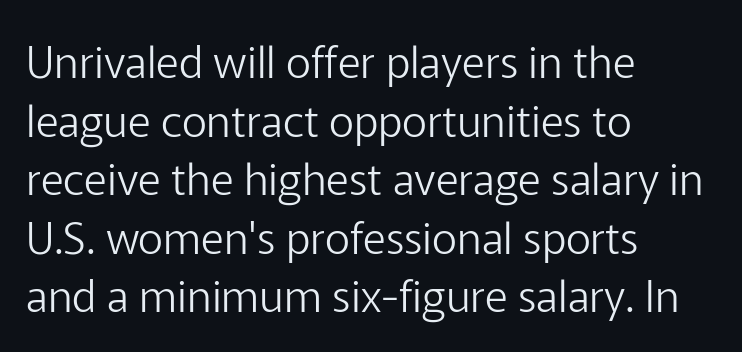
The image shows 44 px light sans-serif type, upright; set left-aligned, normal line spacing (1.33x), normal letter spacing, not underlined; low stroke contrast and a medium x-height.
